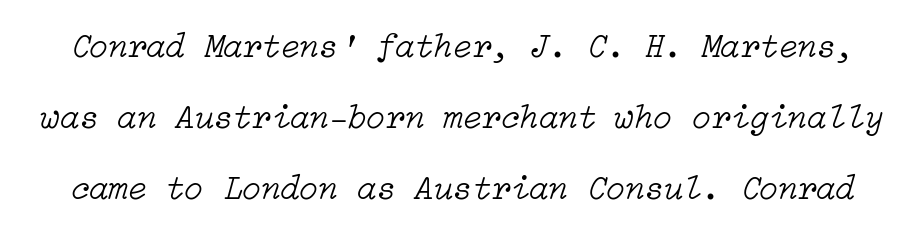
{"italic": "yes", "lean": "right", "slant_degrees": 15, "bold": "no", "weight": "light", "width": "normal", "stroke_contrast": "low", "x_height": "medium", "underline": "no", "line_spacing": "loose", "line_spacing_ratio": 2.03, "letter_spacing": "normal", "letter_spacing_em": 0.0, "glyph_px": 35}
